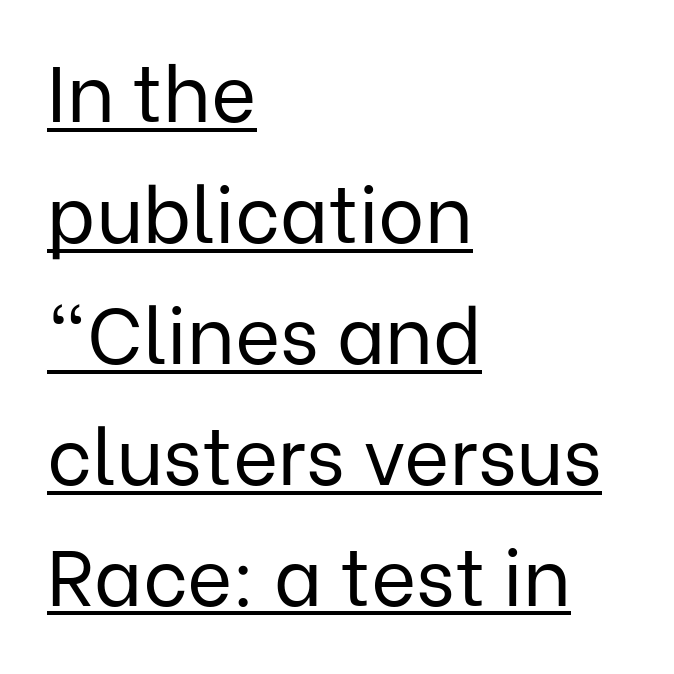
The image shows 78 px regular-weight sans-serif type, upright; set left-aligned, normal line spacing (1.55x), normal letter spacing, underlined; low stroke contrast and a medium x-height.
